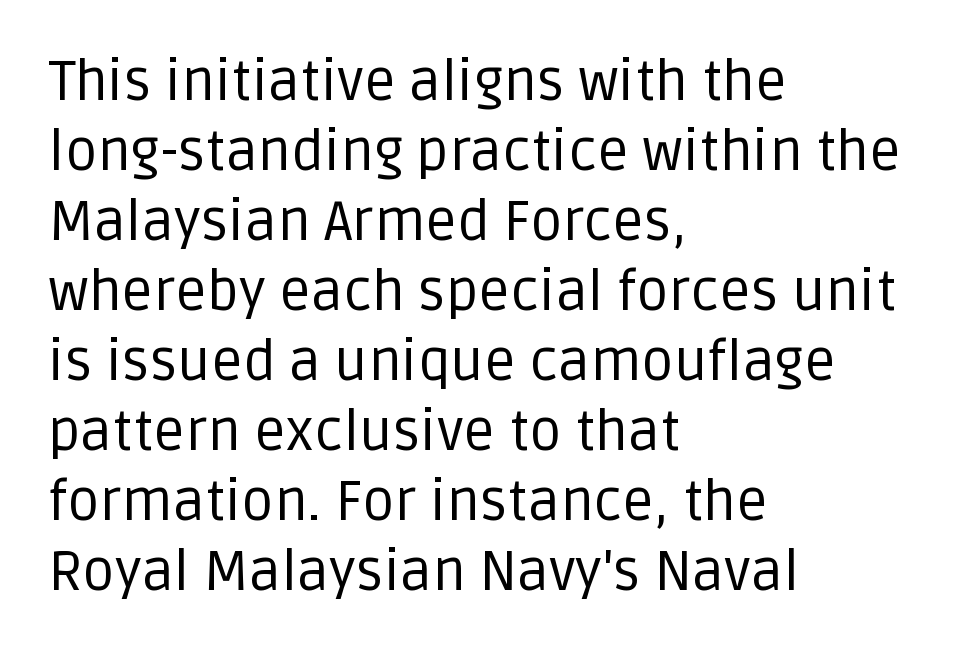
The face used here is rendered with its standard letterfit. This rendering uses left alignment, leaving the right contour irregular. This is not heavy type; no bold has been used. The space between consecutive lines is moderate. Think of a printed novel: that variable character pitch is what you see here. Look at the bottom of the vertical strokes: they stop flat, with no serifs.
